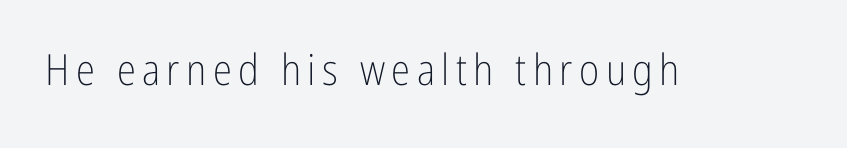
The image shows 43 px light, condensed sans-serif type, upright; set not underlined; low stroke contrast and a medium x-height.
